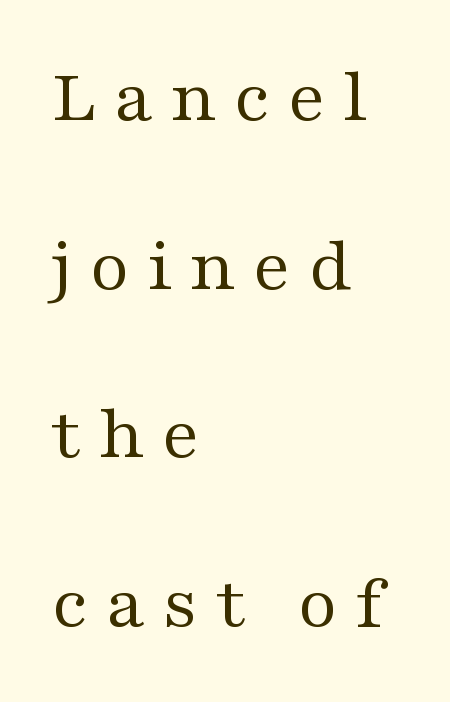
The horizontal fit of the characters is loose and conspicuously gappy. The cut favours lightness, reaching ordinary text weight at its darkest. Every stem runs plumb, perpendicular to the baseline. Here the designer chose a conventional face with non-uniform glyph widths.
